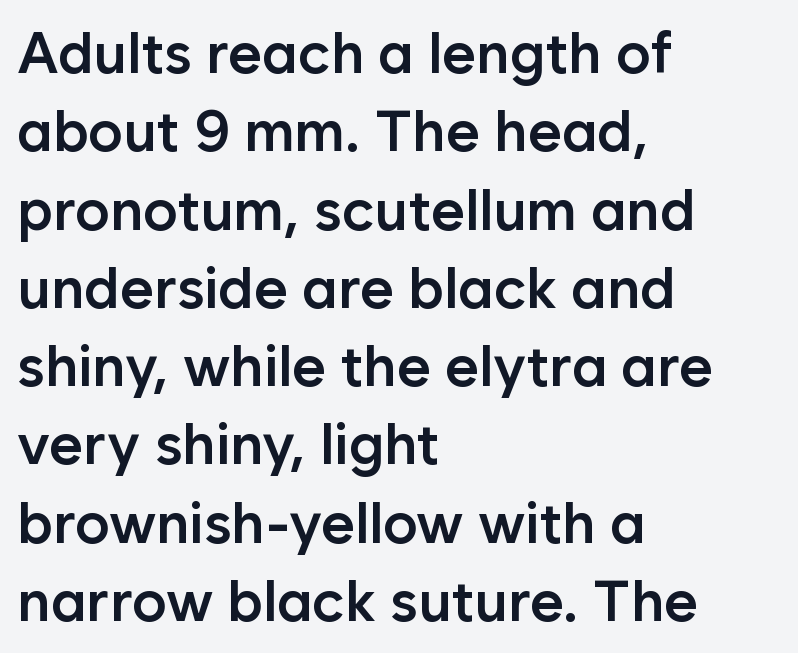
Look at the bottom of the vertical strokes: they stop flat, with no serifs. Short note: letters normally spaced. Spacing verdict: proportional, widths tailored to each character. Does the copy run flush right? No — it runs flush left. Descenders are the only things crossing below the line.
